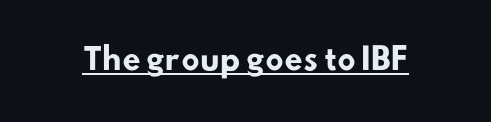
The image shows 30 px heavy sans-serif type; set normal letter spacing, underlined; low stroke contrast and a small x-height.
